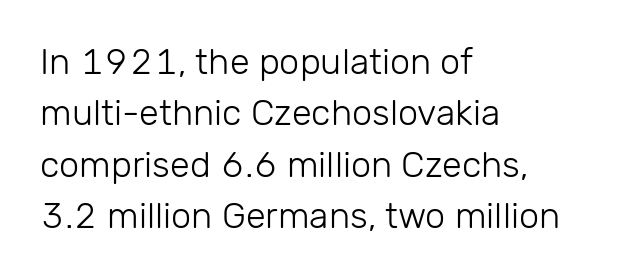
The image shows 36 px light sans-serif type, upright; set left-aligned, normal line spacing (1.43x), normal letter spacing, not underlined; low stroke contrast and a medium x-height.
